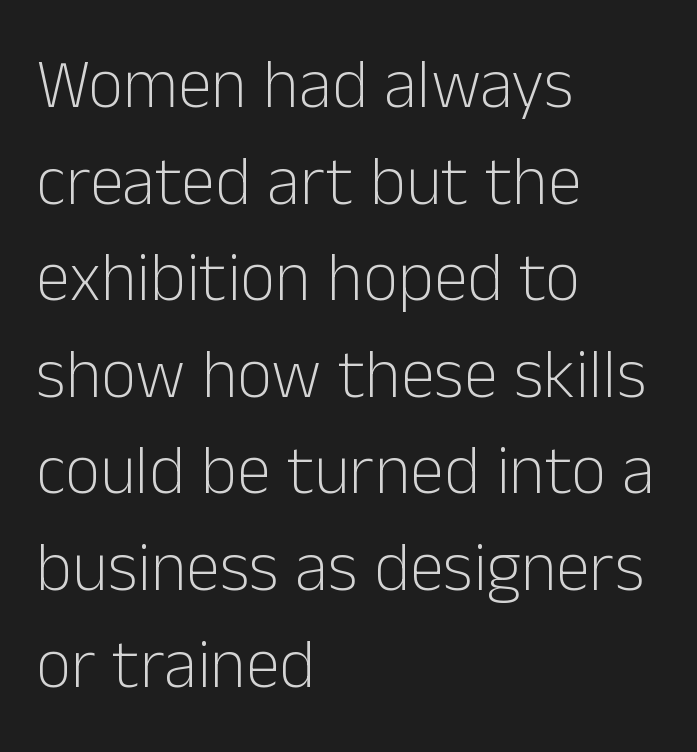
Q: Is the text bold? A: No.
Q: Is the text italic (slanted)? A: No, it is upright.
Q: Is the typeface a serif or a sans-serif typeface? A: Sans-serif.
Q: Is the text underlined? A: No.
Q: How is the paragraph aligned? A: Left-aligned.
Q: Is the spacing between letters normal or unusually wide? A: Normal.
Q: Is the spacing between lines tight, normal or loose? A: Normal.
Q: Width (condensed, normal, or wide)? A: Normal.
Q: Stroke contrast? A: Low.
Q: x-height? A: Medium.
Q: Monospaced? A: No.
